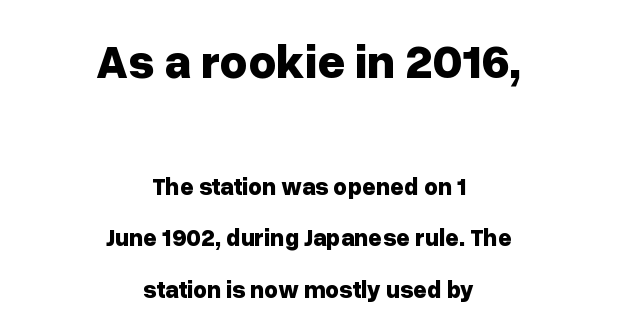
Q: Is the text bold? A: Yes.
Q: Is the text italic (slanted)? A: No, it is upright.
Q: Is the typeface a serif or a sans-serif typeface? A: Sans-serif.
Q: Is the text underlined? A: No.
Q: How is the paragraph aligned? A: Centered.
Q: Is the spacing between letters normal or unusually wide? A: Normal.
Q: Is the spacing between lines tight, normal or loose? A: Loose.
Q: Which block of text is set in a larger size, the first (top) or the second (bottom)? A: The first (top) one.
Q: Width (condensed, normal, or wide)? A: Normal.
Q: Stroke contrast? A: Low.
Q: x-height? A: Medium.
Q: Monospaced? A: No.
